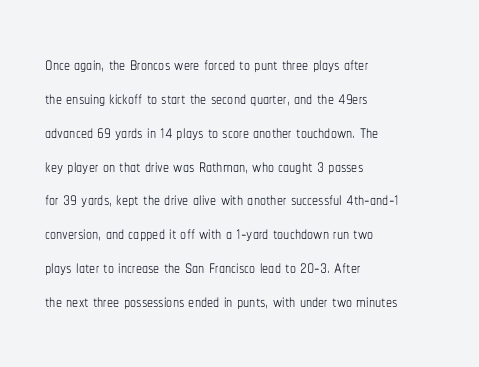
The image shows 24 px text type, upright; set left-aligned, normal line spacing (1.41x), normal letter spacing, not underlined.
